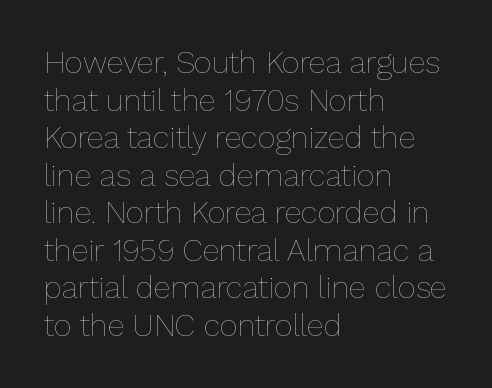
There is no visible air inserted between adjacent glyphs. Reading down the block, your eye returns to a fixed left position each line. It's the straight-up-and-down kind of type. This sample has the flowing, uneven cadence of proportional lettering. The gap between lines stays unmarked. The strokes are not fattened; the text isn't bold.
